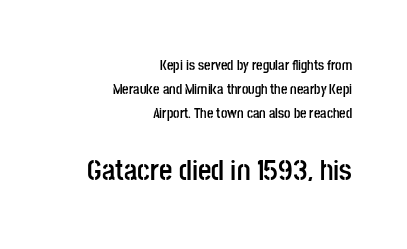
{"serif": "no", "italic": "no", "bold": "yes", "weight": "semibold", "width": "condensed", "stroke_contrast": "low", "x_height": "large", "monospaced": "no", "underline": "no", "align": "right", "line_spacing": "normal", "line_spacing_ratio": 1.7, "letter_spacing": "normal", "letter_spacing_em": 0.0, "larger_block": "second", "size_ratio": 2.07, "glyph_px": 29}
